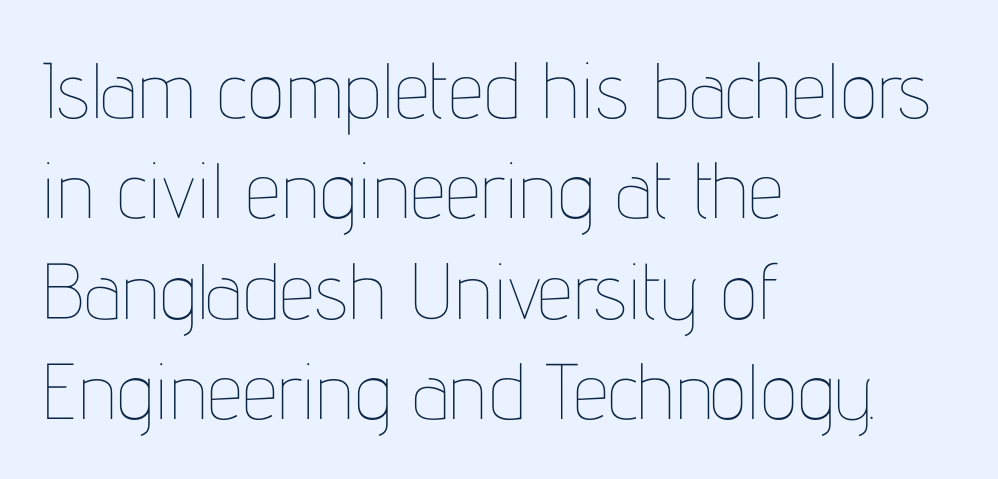
{"italic": "no", "bold": "no", "weight": "thin", "width": "condensed", "stroke_contrast": "low", "x_height": "medium", "monospaced": "no", "underline": "no", "align": "left", "line_spacing": "normal", "line_spacing_ratio": 1.27, "letter_spacing": "normal", "letter_spacing_em": 0.0, "glyph_px": 79}
